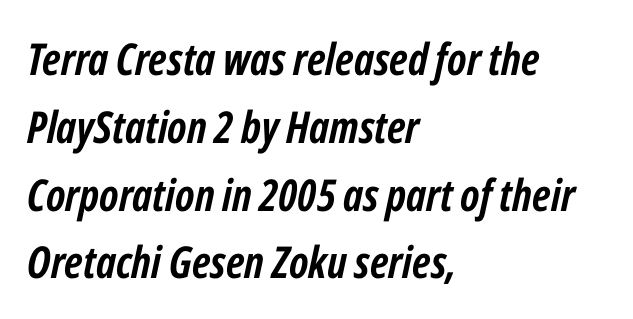
The image shows 44 px semibold, condensed type, italic (leaning right); set left-aligned, normal line spacing (1.54x), normal letter spacing, not underlined; low stroke contrast and a medium x-height.
